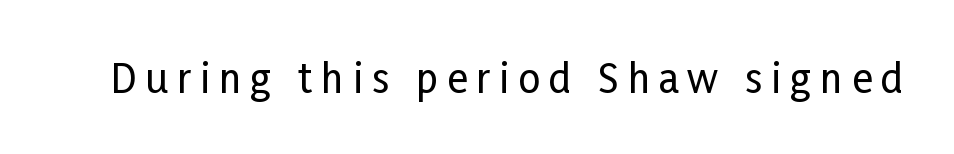
The image shows 39 px condensed sans-serif type, upright; set unusually wide letter spacing (+0.23 em), not underlined; low stroke contrast and a medium x-height.
